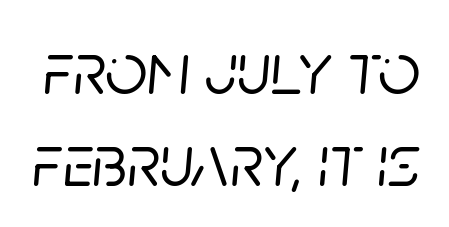
Notice how the stems are inclined rather than vertical — that's the hallmark of italics. How are the letters spaced? Ordinarily, with no added tracking. Looks like regular typesetting: each glyph gets only the width it needs. The zone under the glyphs is completely vacant.
